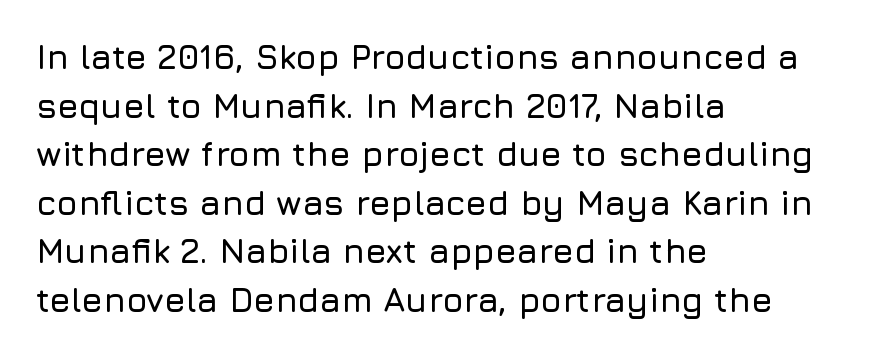
The type sits square on the baseline with zero lean. Reading down the column, the eye jumps a familiar distance to each next line. What kind of face is this? One without serifs — a sans. A classic flush-left, rag-right setting is used for this passage.
